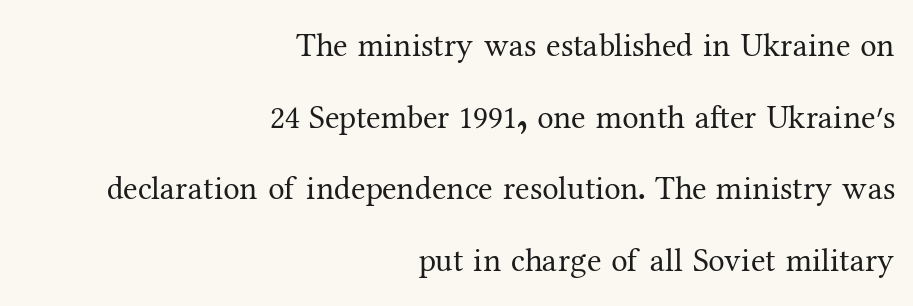
The text block is weighted toward the right margin, trailing off unevenly leftward. These glyphs show unthickened strokes, regular width or finer. Proportional: the letters do not fall into vertical columns. Ascenders rise straight up at ninety degrees. Stroke terminals: seriffed.
